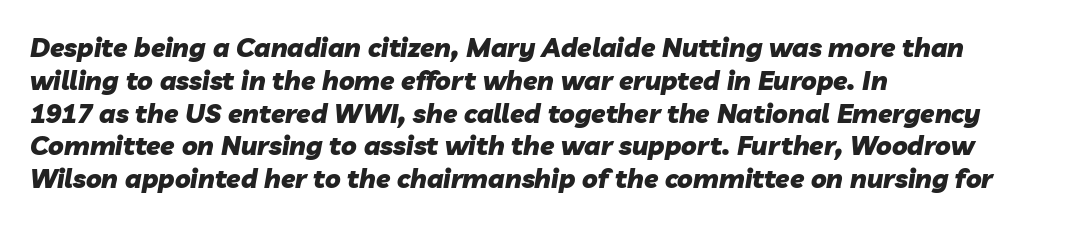
{"italic": "yes", "lean": "right", "slant_degrees": 10, "bold": "yes", "underline": "no", "align": "left", "line_spacing": "normal", "line_spacing_ratio": 1.26, "letter_spacing": "normal", "letter_spacing_em": 0.0, "glyph_px": 26}
